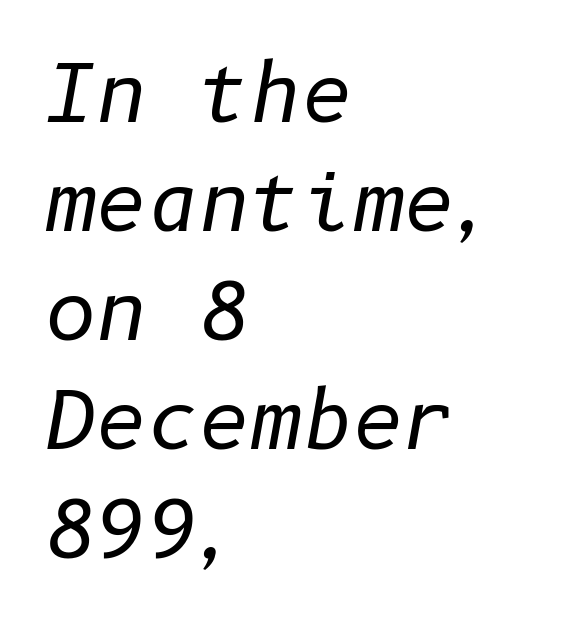
The rendering anchors every line to the left-hand side. Vertically, the passage feels balanced, rows spaced as you'd expect. Quick note: italic. Is the type heavy? It reads as light-to-regular instead.
